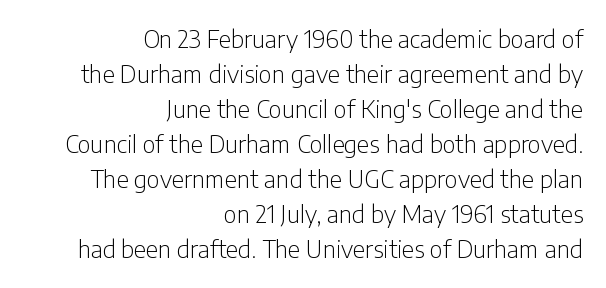
Only glyphs here, with clear space below each row. Every character sits straight up, as roman type does. A typesetter would call this zero additional tracking. Leftover space on each line is placed entirely before the opening word.
